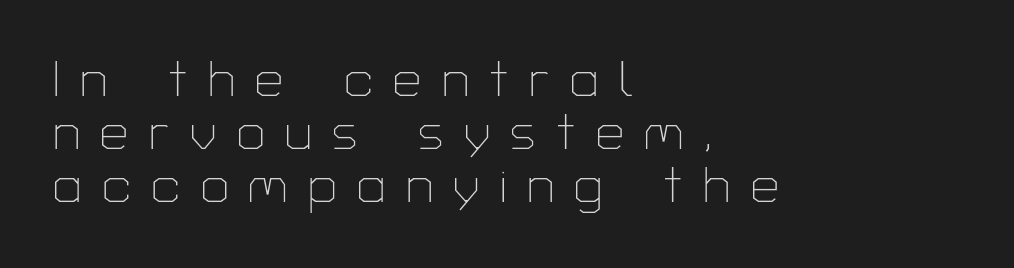
The image shows 50 px thin sans-serif type, upright; set left-aligned, tight line spacing (1.06x), unusually wide letter spacing (+0.41 em), not underlined; low stroke contrast and a medium x-height.
